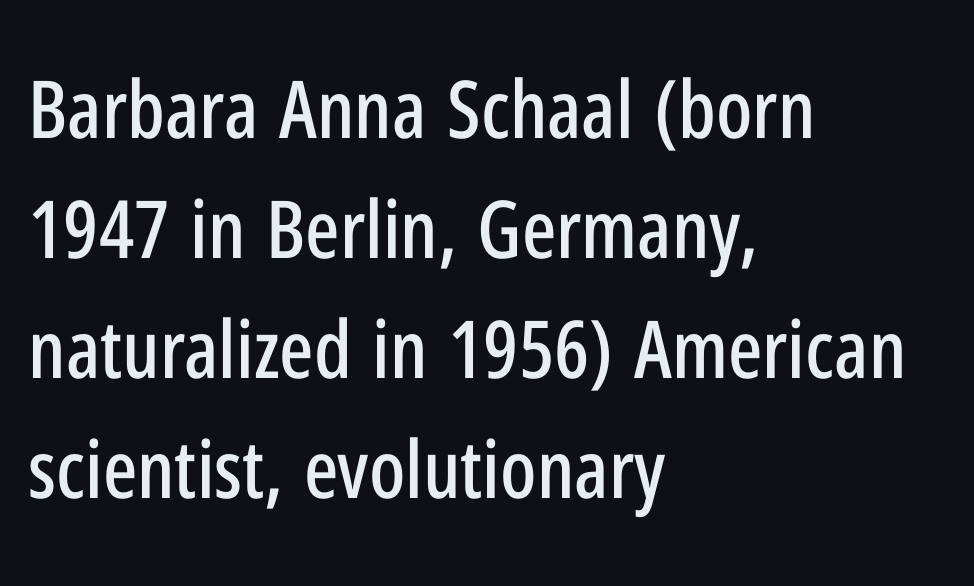
Q: Is the text italic (slanted)? A: No, it is upright.
Q: Is the typeface a serif or a sans-serif typeface? A: Sans-serif.
Q: Is the text underlined? A: No.
Q: How is the paragraph aligned? A: Left-aligned.
Q: Is the spacing between letters normal or unusually wide? A: Normal.
Q: Is the spacing between lines tight, normal or loose? A: Normal.
Q: Width (condensed, normal, or wide)? A: Condensed.
Q: Stroke contrast? A: Low.
Q: x-height? A: Medium.
Q: Monospaced? A: No.
